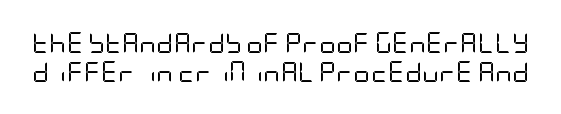
Q: Is the text bold? A: No.
Q: Is the text italic (slanted)? A: No, it is upright.
Q: Is the text underlined? A: No.
Q: Is the spacing between letters normal or unusually wide? A: Normal.
Q: Is the spacing between lines tight, normal or loose? A: Normal.
